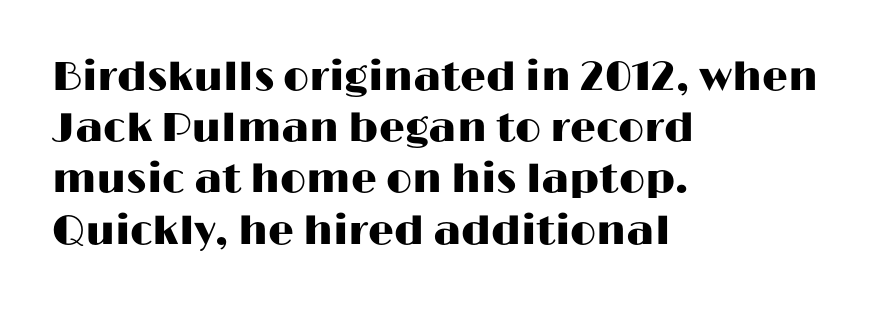
The image shows 41 px wide sans-serif type, upright; set left-aligned, normal line spacing (1.25x), normal letter spacing, not underlined; high stroke contrast and a medium x-height.
